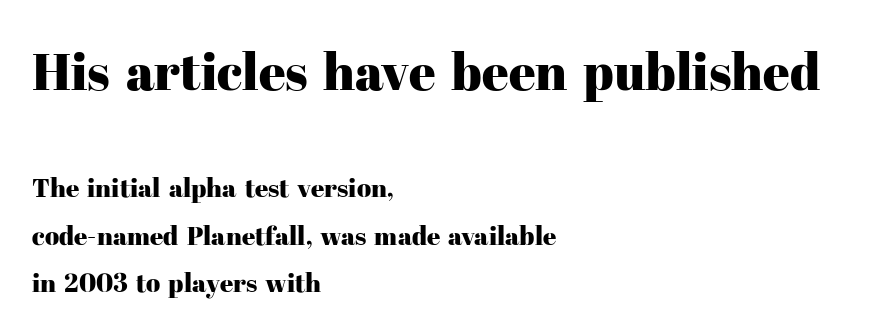
{"serif": "yes", "italic": "no", "width": "normal", "stroke_contrast": "high", "x_height": "medium", "monospaced": "no", "underline": "no", "align": "left", "line_spacing_ratio": 1.82, "letter_spacing": "normal", "letter_spacing_em": 0.0, "larger_block": "first", "size_ratio": 2.0, "glyph_px": 52}
